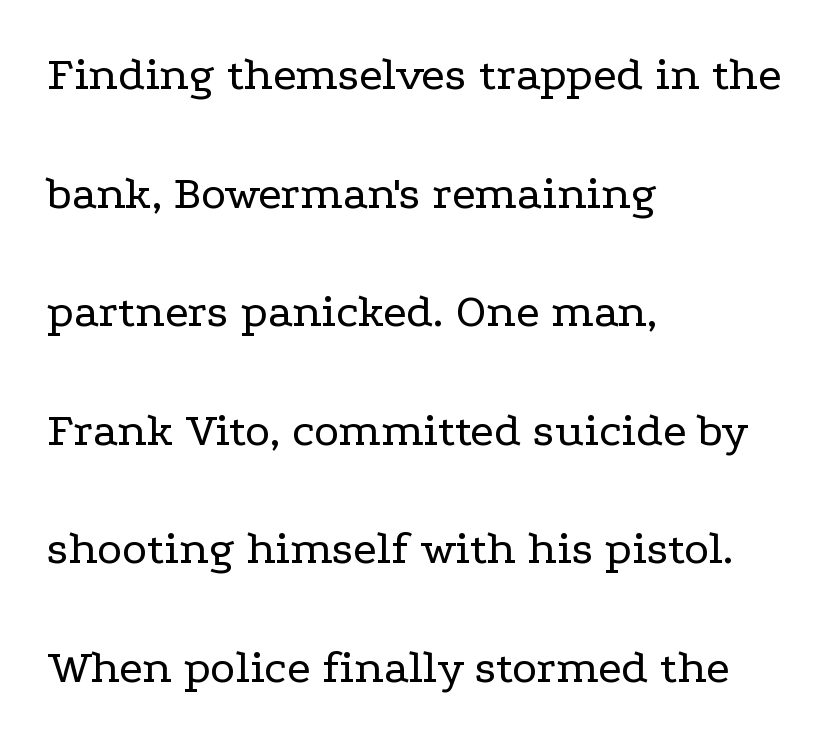
{"serif": "yes", "italic": "no", "bold": "no", "weight": "regular", "width": "wide", "stroke_contrast": "low", "x_height": "medium", "monospaced": "no", "underline": "no", "align": "left", "line_spacing": "loose", "line_spacing_ratio": 2.47, "letter_spacing": "normal", "letter_spacing_em": 0.0, "glyph_px": 48}
